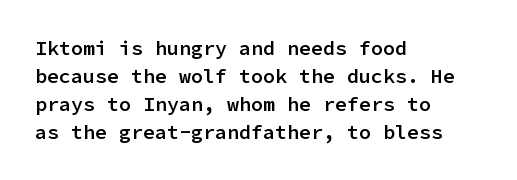
Designer's note — italics off, roman on. How are the letters spaced? Ordinarily, with no added tracking. Heft: intermediate — a semibold. Horizontal bands of white between lines are of average thickness. The typesetter chose a ragged-right arrangement here. Beneath every word, the page is bare.
